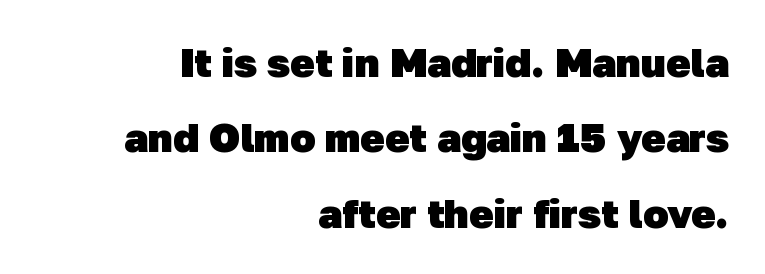
The image shows 41 px heavy sans-serif type; set right-aligned, line spacing 1.84x, normal letter spacing, not underlined; low stroke contrast and a medium x-height.
